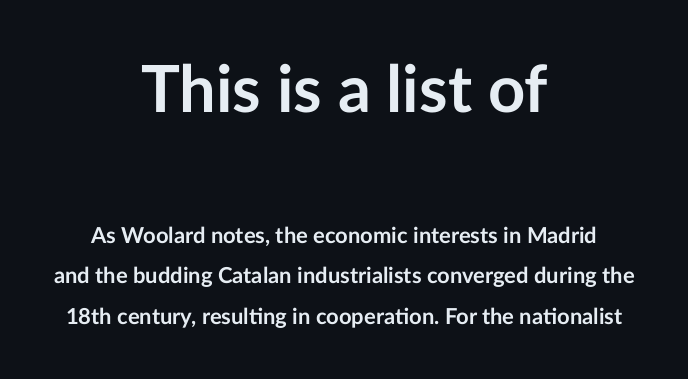
The axis of the letterforms is exactly vertical. The lines in this sample share a center point and differ in where they start and stop. Quick note: underline off. In terms of letterspacing, this is plain default setting.
